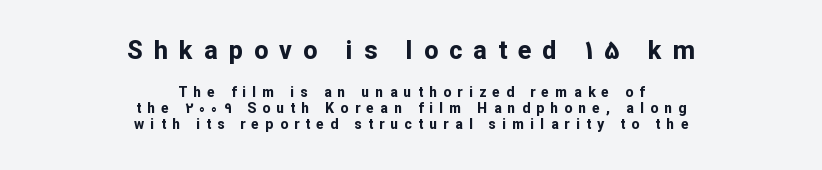
Visually the block forms a symmetrical silhouette, jagged on both flanks. The typesetting leans heavy: a genuine bold. Characters remain perfectly vertical along every line. The area under the type is left untouched. Successive baselines arrive quickly, one right under another.
